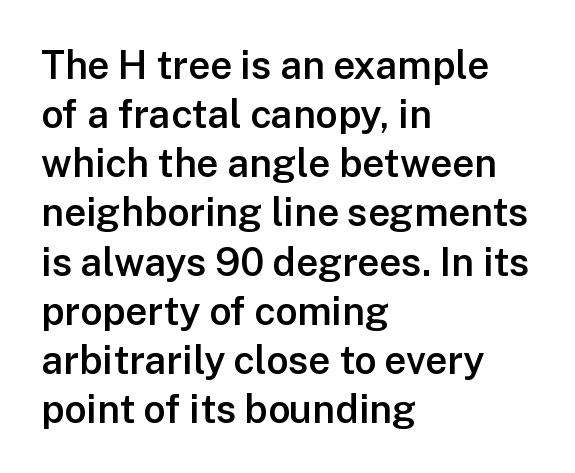
The image shows 39 px semibold sans-serif type, upright; set left-aligned, normal line spacing (1.26x), normal letter spacing, not underlined; low stroke contrast and a medium x-height.
